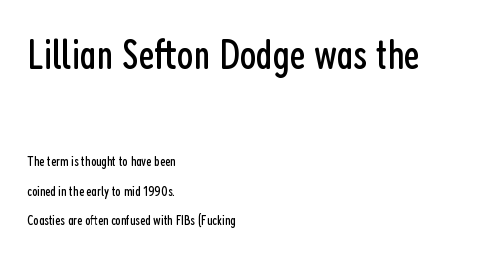
The image shows 43 px regular-weight, condensed sans-serif type, upright; set left-aligned, loose line spacing (2.11x), normal letter spacing, not underlined; the first (top) block is 3.07x larger; low stroke contrast and a medium x-height.
